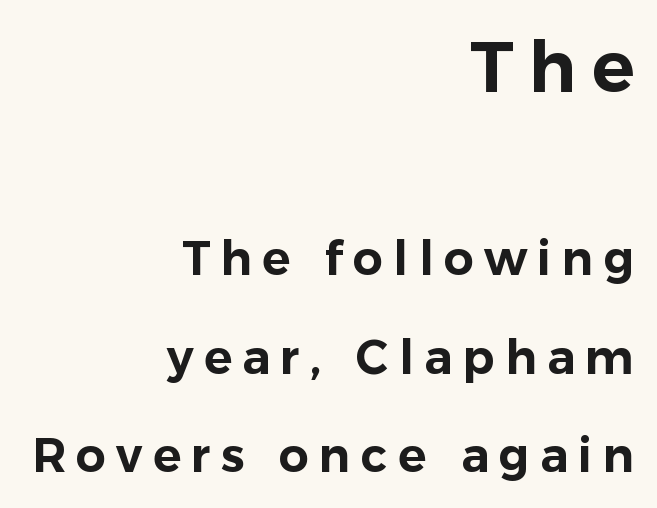
The image shows 71 px sans-serif type, upright; set right-aligned, loose line spacing (2.1x), unusually wide letter spacing (+0.22 em), not underlined; the first (top) block is 1.51x larger; low stroke contrast and a medium x-height.
